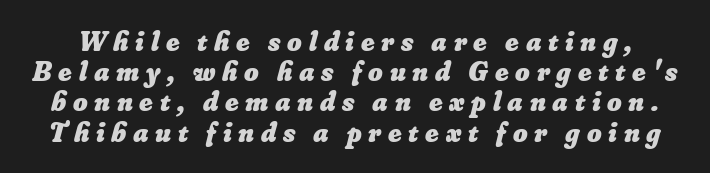
The image shows 28 px heavy type; set tight line spacing (1.08x), unusually wide letter spacing (+0.24 em), not underlined; low stroke contrast and a small x-height.
